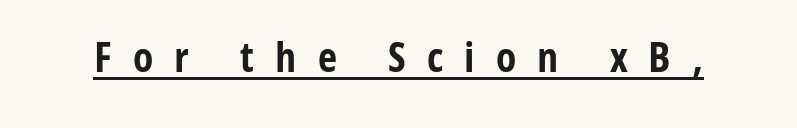
The image shows 42 px bold, condensed sans-serif type, upright; set unusually wide letter spacing (+0.5 em), underlined; low stroke contrast and a medium x-height.
